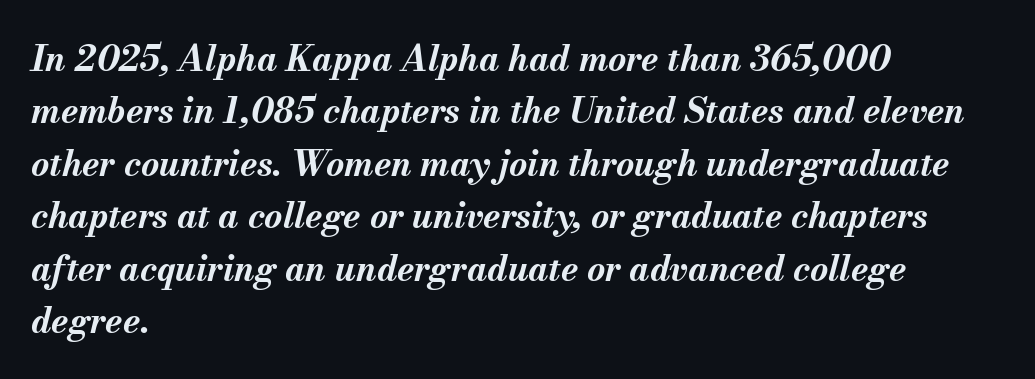
The image shows 35 px bold type, italic (leaning right); set left-aligned, normal line spacing (1.5x), normal letter spacing, not underlined; medium stroke contrast and a small x-height.
